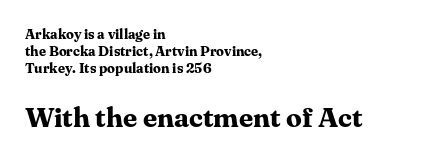
The image shows 28 px bold serif type, upright; set left-aligned, line spacing 1.22x, normal letter spacing, not underlined; the second (bottom) block is 2.0x larger; medium stroke contrast and a medium x-height.
